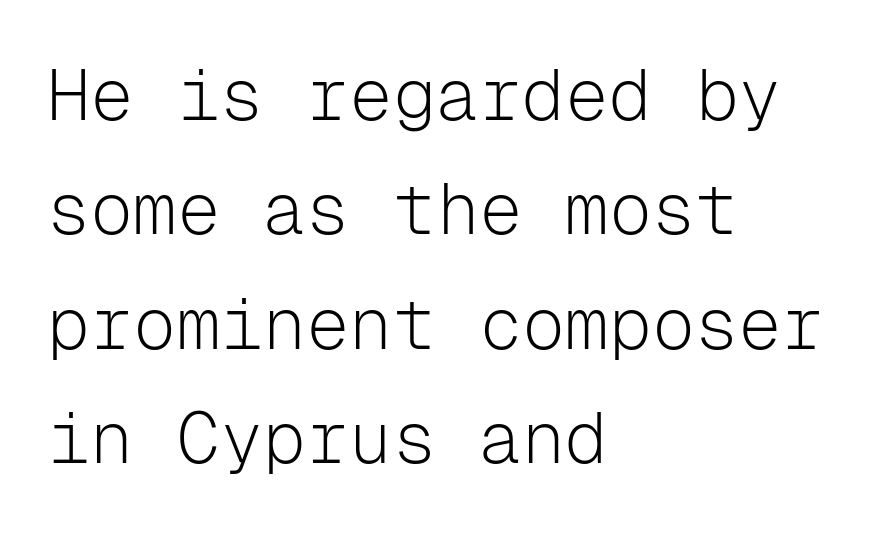
Q: Is the text bold? A: No.
Q: Is the text italic (slanted)? A: No, it is upright.
Q: Is the typeface a serif or a sans-serif typeface? A: Sans-serif.
Q: Is the text underlined? A: No.
Q: How is the paragraph aligned? A: Left-aligned.
Q: Is the spacing between letters normal or unusually wide? A: Normal.
Q: Is the spacing between lines tight, normal or loose? A: Normal.
Q: Width (condensed, normal, or wide)? A: Normal.
Q: Stroke contrast? A: Low.
Q: x-height? A: Medium.
Q: Monospaced? A: Yes.
